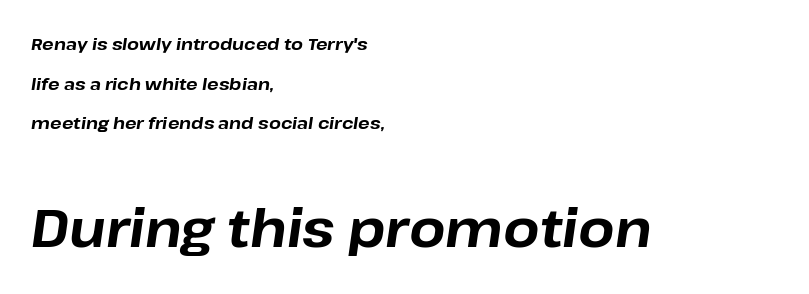
Q: Is the text bold? A: Yes.
Q: Is the text italic (slanted)? A: Yes, it leans right by about 8 degrees.
Q: Is the text underlined? A: No.
Q: How is the paragraph aligned? A: Left-aligned.
Q: Is the spacing between letters normal or unusually wide? A: Normal.
Q: Is the spacing between lines tight, normal or loose? A: Loose.
Q: Which block of text is set in a larger size, the first (top) or the second (bottom)? A: The second (bottom) one.
Q: Width (condensed, normal, or wide)? A: Normal.
Q: Stroke contrast? A: Low.
Q: x-height? A: Medium.
Q: Monospaced? A: No.
